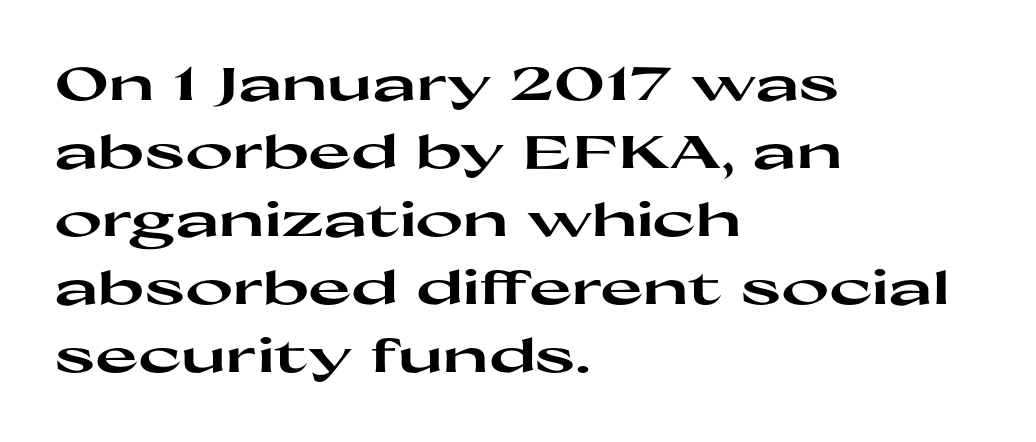
The image shows 46 px heavy, wide sans-serif type, upright; set left-aligned, normal line spacing (1.48x), normal letter spacing, not underlined; high stroke contrast and a medium x-height.
